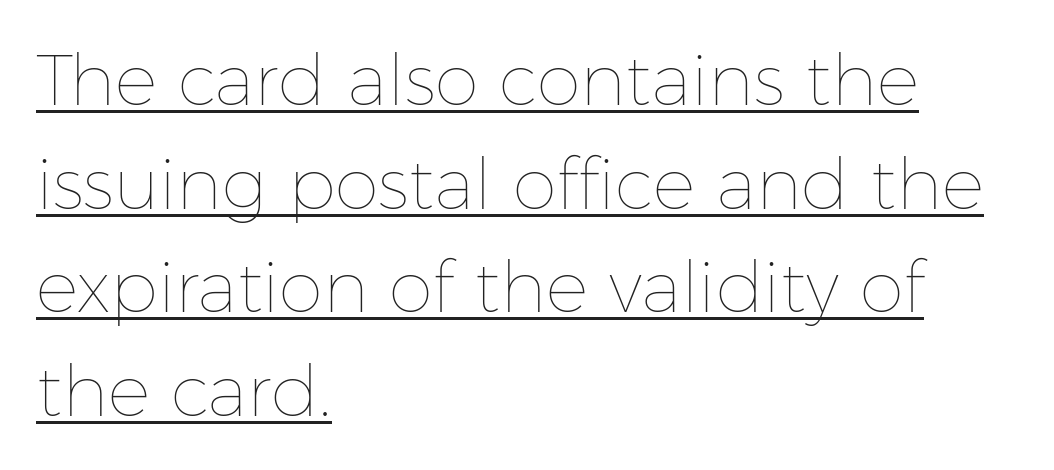
The image shows 71 px thin type, upright; set left-aligned, normal line spacing (1.46x), normal letter spacing, underlined; low stroke contrast and a medium x-height.
